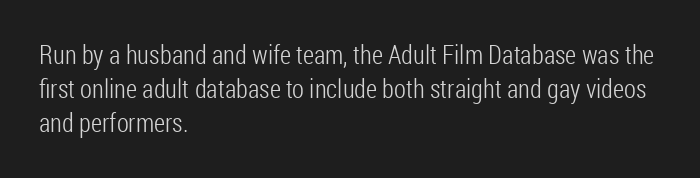
{"italic": "no", "bold": "no", "underline": "no", "align": "left", "line_spacing": "normal", "line_spacing_ratio": 1.3, "letter_spacing": "normal", "letter_spacing_em": 0.0, "glyph_px": 26}
